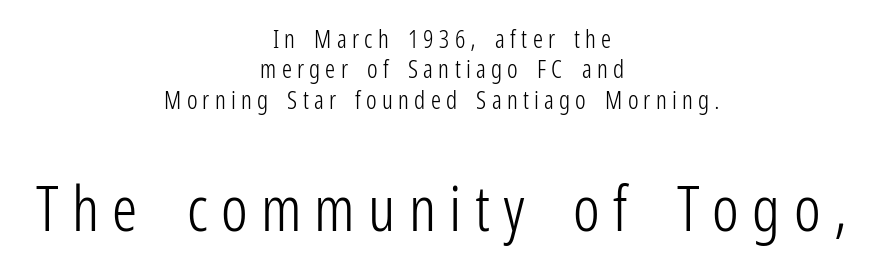
{"serif": "no", "italic": "no", "bold": "no", "weight": "light", "width": "condensed", "stroke_contrast": "low", "x_height": "medium", "monospaced": "no", "underline": "no", "align": "center", "line_spacing_ratio": 1.22, "letter_spacing": "wide", "letter_spacing_em": 0.21, "larger_block": "second", "size_ratio": 2.52, "glyph_px": 63}
